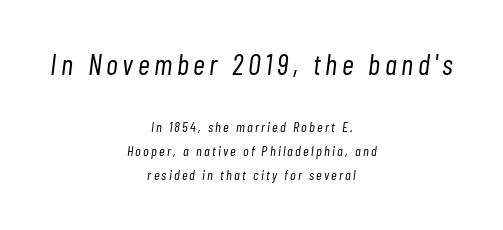
The image shows 29 px light, condensed type, italic (leaning right); set centered, normal line spacing (1.7x), not underlined; the first (top) block is 2.07x larger; low stroke contrast and a medium x-height.
